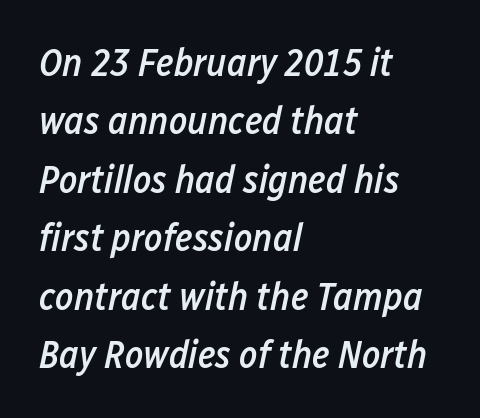
The image shows 39 px semibold, condensed type, italic (leaning right); set left-aligned, normal line spacing (1.5x), normal letter spacing, not underlined; low stroke contrast and a medium x-height.
